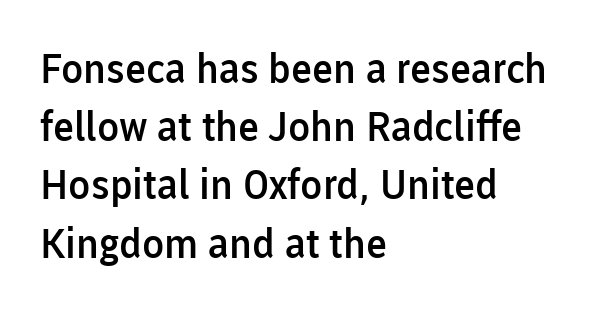
{"serif": "no", "italic": "no", "bold": "semi", "weight": "semibold", "width": "normal", "stroke_contrast": "low", "x_height": "medium", "monospaced": "no", "underline": "no", "align": "left", "line_spacing": "normal", "line_spacing_ratio": 1.42, "letter_spacing": "normal", "letter_spacing_em": 0.0, "glyph_px": 41}
